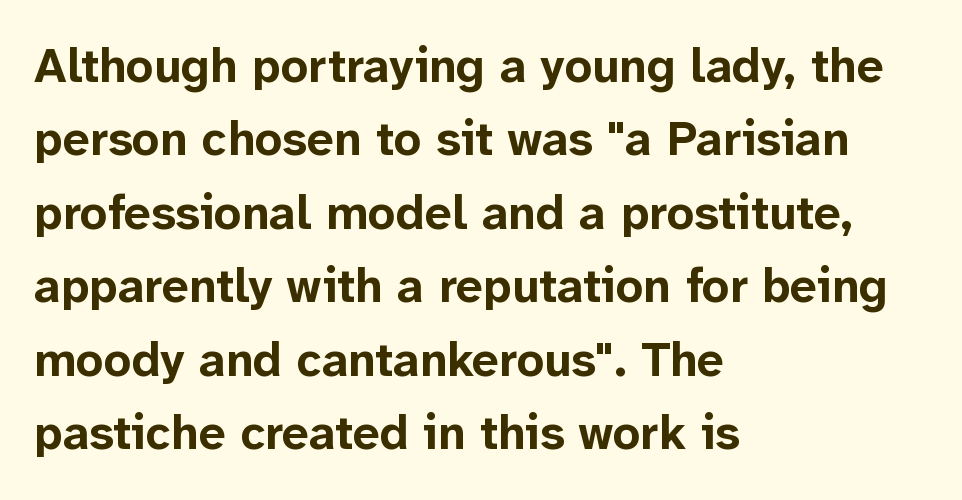
{"serif": "no", "italic": "no", "bold": "yes", "weight": "bold", "width": "normal", "stroke_contrast": "low", "x_height": "medium", "monospaced": "no", "underline": "no", "align": "left", "line_spacing": "normal", "line_spacing_ratio": 1.53, "letter_spacing": "normal", "letter_spacing_em": 0.0, "glyph_px": 48}
